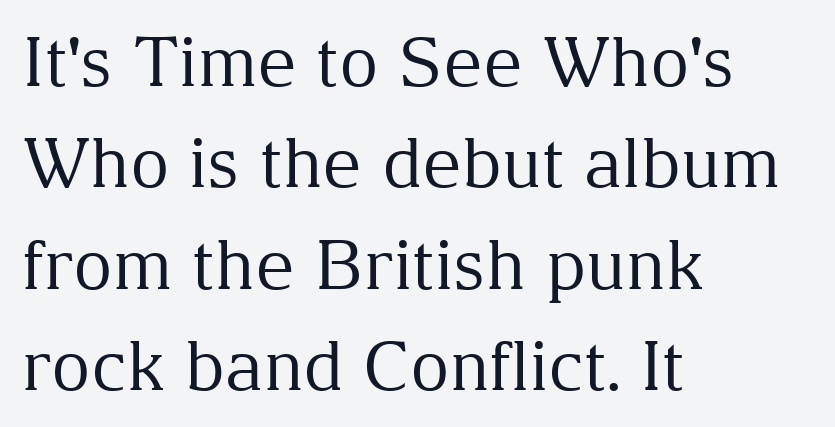
The image shows 68 px regular-weight serif type, upright; set left-aligned, normal line spacing (1.49x), normal letter spacing, not underlined; medium stroke contrast and a medium x-height.
